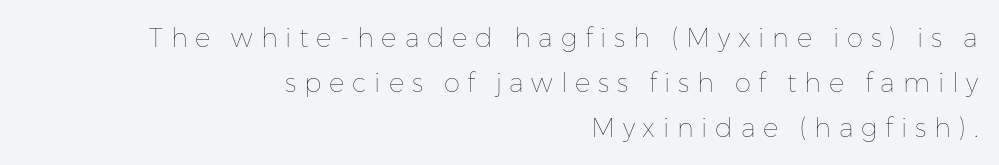
{"italic": "no", "bold": "no", "underline": "no", "align": "right", "line_spacing_ratio": 1.73, "letter_spacing": "wide", "letter_spacing_em": 0.3, "glyph_px": 26}
